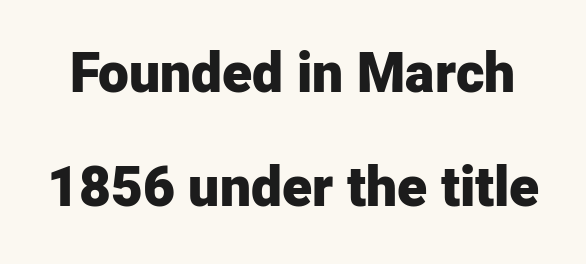
{"serif": "no", "italic": "no", "bold": "yes", "weight": "heavy", "width": "normal", "stroke_contrast": "low", "x_height": "medium", "monospaced": "no", "underline": "no", "line_spacing": "loose", "line_spacing_ratio": 2.07, "letter_spacing": "normal", "letter_spacing_em": 0.0, "glyph_px": 55}
